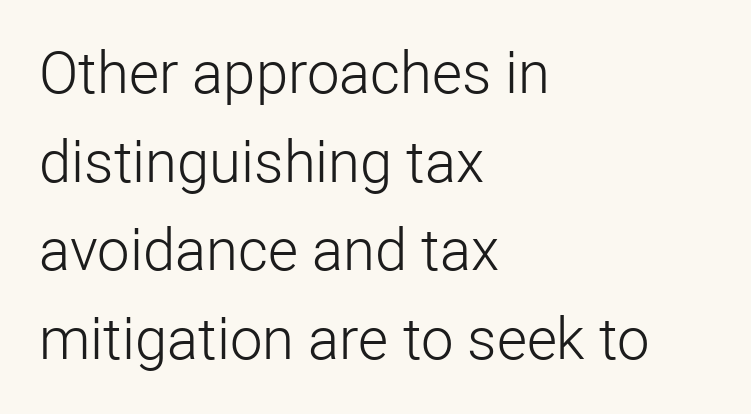
Inter-character spacing is left at the font's built-in metrics. The cut favours lightness, reaching ordinary text weight at its darkest. Compared with a centered layout, this one pins lines to the left instead. Descenders are the only things crossing below the line. Serif or sans? Sans — the stroke terminals are bare. This sample has the flowing, uneven cadence of proportional lettering.
